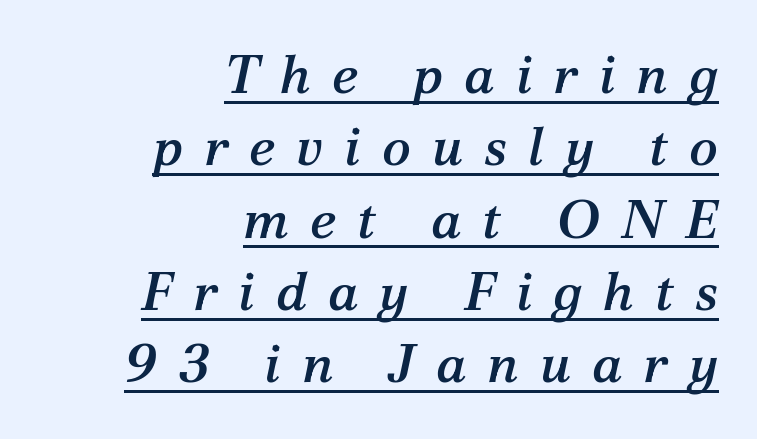
This block has exactly the height ordinary leading produces. Rendered with sloped, italic letterforms. In terms of letterform style, serifs are clearly present. Honestly, the underline is the first thing you notice here. The rendering inserts visible extra space after every character.
